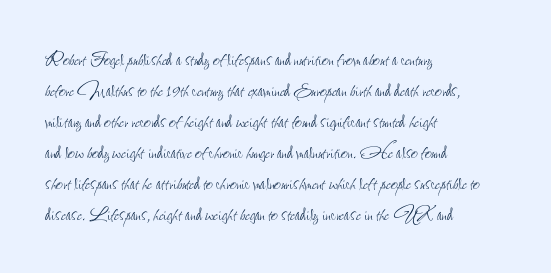
These lines keep a tight, regular rhythm from letter to letter. Notice how descenders clear the ascenders below comfortably — that's standard leading. One-word summary of the alignment: left. Nobody drew a line under any word here. The typesetting does not lean heavy: it is not bold.
